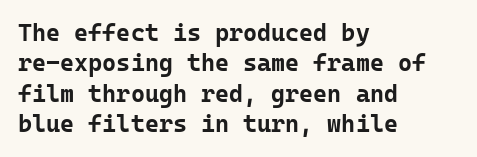
Q: Is the text bold? A: Yes.
Q: Is the text italic (slanted)? A: No, it is upright.
Q: Is the text underlined? A: No.
Q: How is the paragraph aligned? A: Left-aligned.
Q: Is the spacing between letters normal or unusually wide? A: Normal.
Q: Is the spacing between lines tight, normal or loose? A: Normal.
